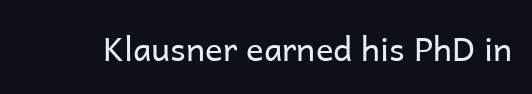
What stands out about the letter spacing? Nothing — it is the standard amount. Quick note: not italic, upright. Just letters on the line, the space beneath them empty. This is not heavy type; no bold has been used. Grotesque or geometric, the face here clearly has no serifs.
